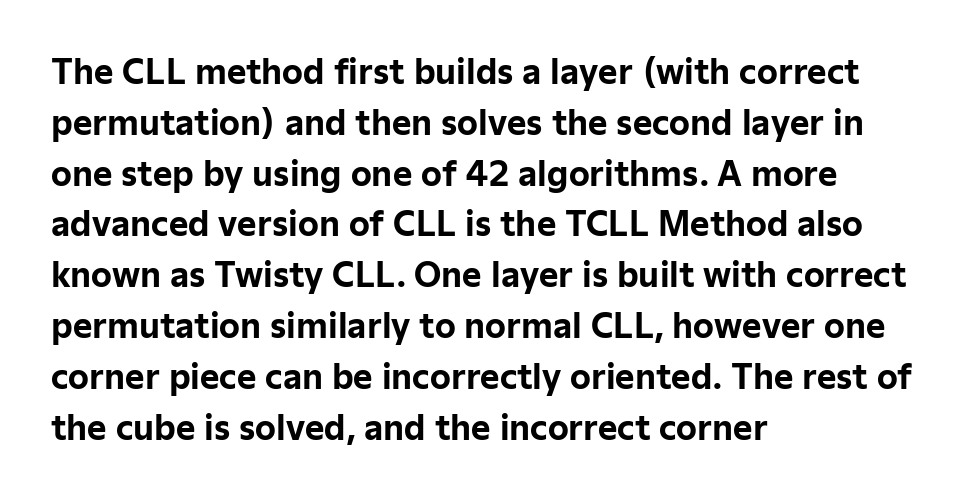
{"serif": "no", "italic": "no", "bold": "yes", "weight": "bold", "width": "normal", "stroke_contrast": "low", "x_height": "medium", "monospaced": "no", "underline": "no", "align": "left", "line_spacing": "normal", "line_spacing_ratio": 1.54, "letter_spacing": "normal", "letter_spacing_em": 0.0, "glyph_px": 33}
